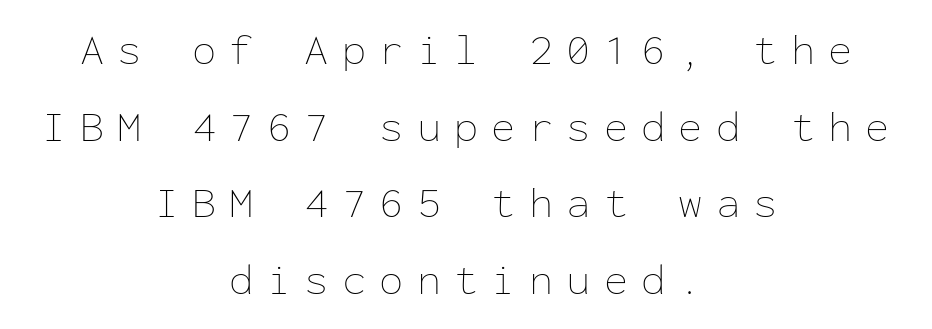
The image shows 44 px thin type, upright, monospaced; set centered, line spacing 1.74x, unusually wide letter spacing (+0.3 em), not underlined; low stroke contrast and a medium x-height.
